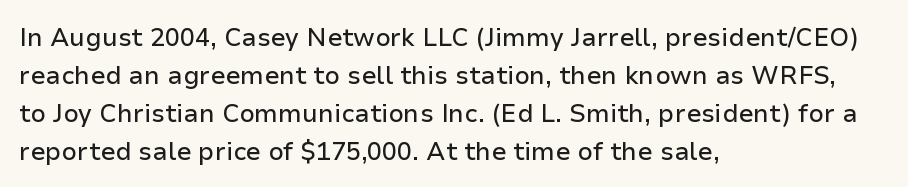
{"italic": "no", "underline": "no", "align": "left", "line_spacing": "normal", "line_spacing_ratio": 1.52, "letter_spacing": "normal", "letter_spacing_em": 0.0, "glyph_px": 25}
